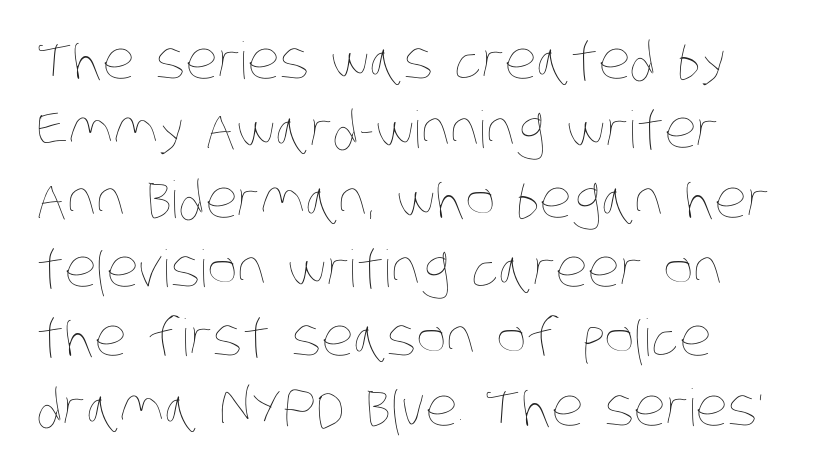
Q: Is the text bold? A: No.
Q: Is the text underlined? A: No.
Q: How is the paragraph aligned? A: Left-aligned.
Q: Is the spacing between letters normal or unusually wide? A: Normal.
Q: Is the spacing between lines tight, normal or loose? A: Normal.
Q: Width (condensed, normal, or wide)? A: Condensed.
Q: Stroke contrast? A: Low.
Q: x-height? A: Large.
Q: Monospaced? A: No.
